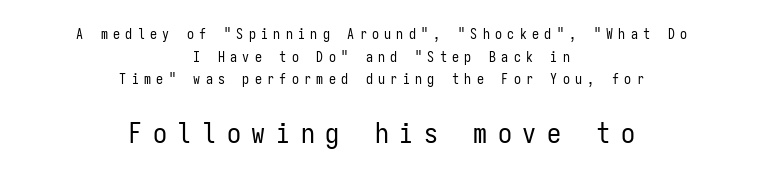
The paragraph shown floats in the horizontal middle. Look at the glyph heights: the lower group is clearly the bigger setting. Descenders are the only things crossing below the line. The characters are drawn with everyday or finer stroke widths.
